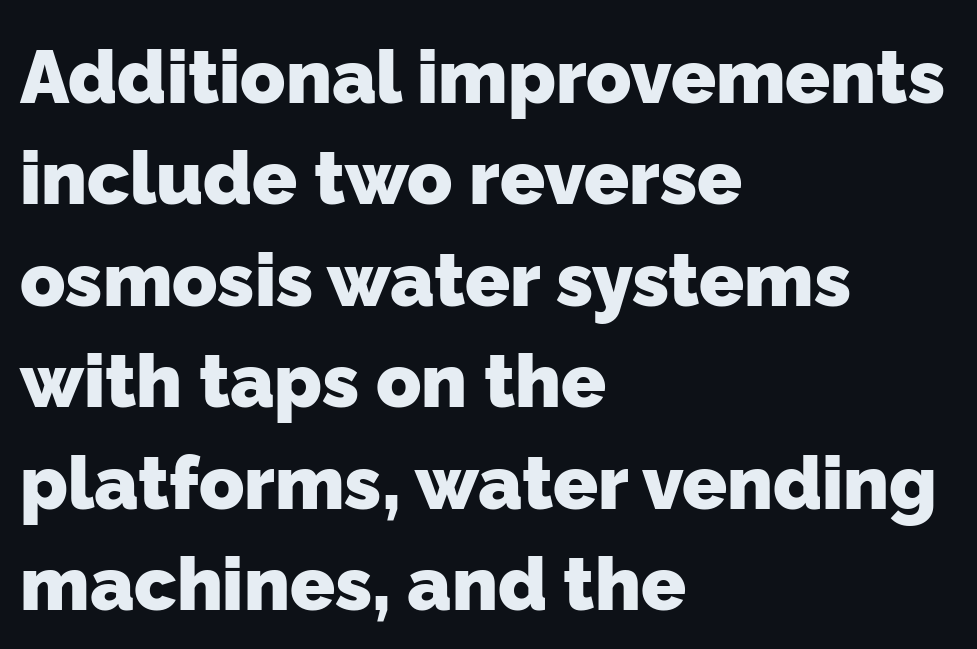
{"serif": "no", "bold": "yes", "weight": "heavy", "width": "normal", "stroke_contrast": "low", "x_height": "medium", "monospaced": "no", "underline": "no", "align": "left", "line_spacing": "normal", "line_spacing_ratio": 1.37, "letter_spacing": "normal", "letter_spacing_em": 0.0, "glyph_px": 74}
